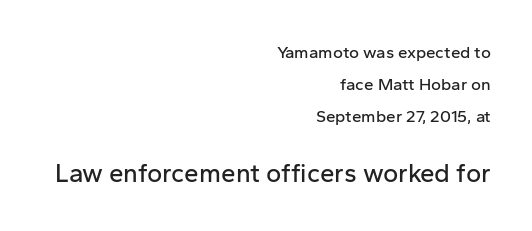
The image shows 26 px text type, upright; set right-aligned, line spacing 1.87x, normal letter spacing, not underlined; the second (bottom) block is 1.53x larger.
